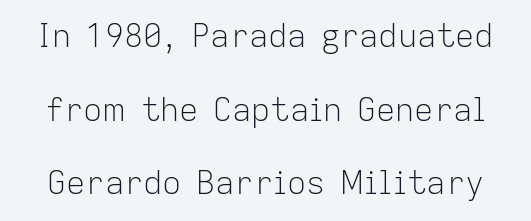
Beneath every word, the page is bare. This sample uses a sans-serif face. Compared with typical paragraphs, the rows here are farther apart. No italicization has been applied; the sample stays upright. A typesetter would call this proportional, since set widths differ per character. How are the letters spaced? Ordinarily, with no added tracking.
